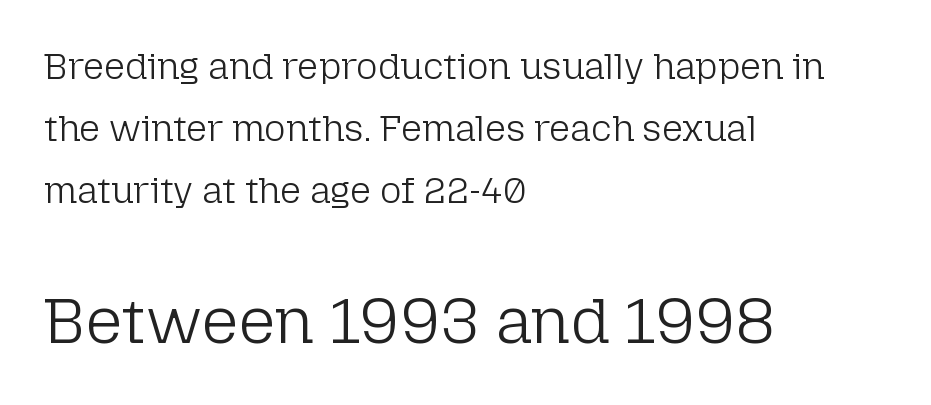
Q: Is the text bold? A: No.
Q: Is the text italic (slanted)? A: No, it is upright.
Q: Is the typeface a serif or a sans-serif typeface? A: Sans-serif.
Q: Is the text underlined? A: No.
Q: How is the paragraph aligned? A: Left-aligned.
Q: Is the spacing between letters normal or unusually wide? A: Normal.
Q: Is the spacing between lines tight, normal or loose? A: Normal.
Q: Which block of text is set in a larger size, the first (top) or the second (bottom)? A: The second (bottom) one.
Q: Width (condensed, normal, or wide)? A: Normal.
Q: Stroke contrast? A: Low.
Q: x-height? A: Medium.
Q: Monospaced? A: No.
